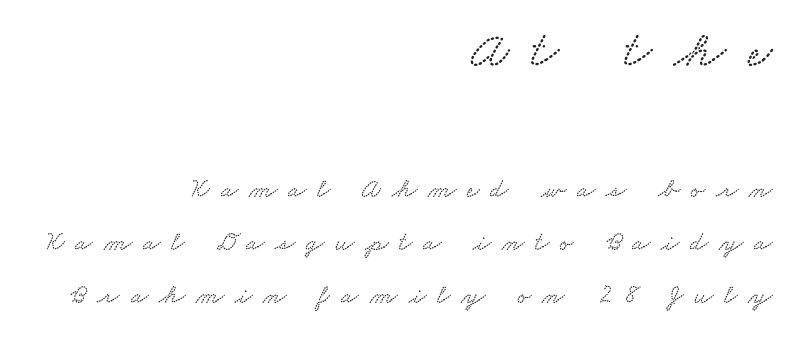
The image shows 53 px wide type; set right-aligned, loose line spacing (2.03x), unusually wide letter spacing (+0.42 em), not underlined; the first (top) block is 2.04x larger; low stroke contrast and a small x-height.
